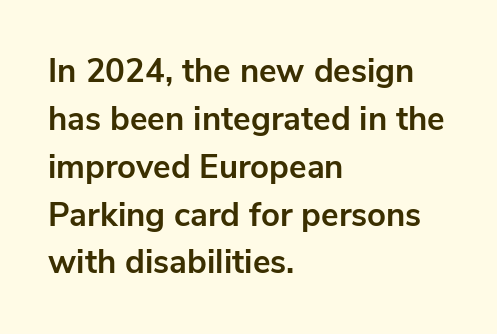
Q: Is the text bold? A: Yes.
Q: Is the text italic (slanted)? A: No, it is upright.
Q: Is the typeface a serif or a sans-serif typeface? A: Sans-serif.
Q: Is the text underlined? A: No.
Q: How is the paragraph aligned? A: Left-aligned.
Q: Is the spacing between letters normal or unusually wide? A: Normal.
Q: Is the spacing between lines tight, normal or loose? A: Normal.
Q: Width (condensed, normal, or wide)? A: Normal.
Q: Stroke contrast? A: Low.
Q: x-height? A: Medium.
Q: Monospaced? A: No.
